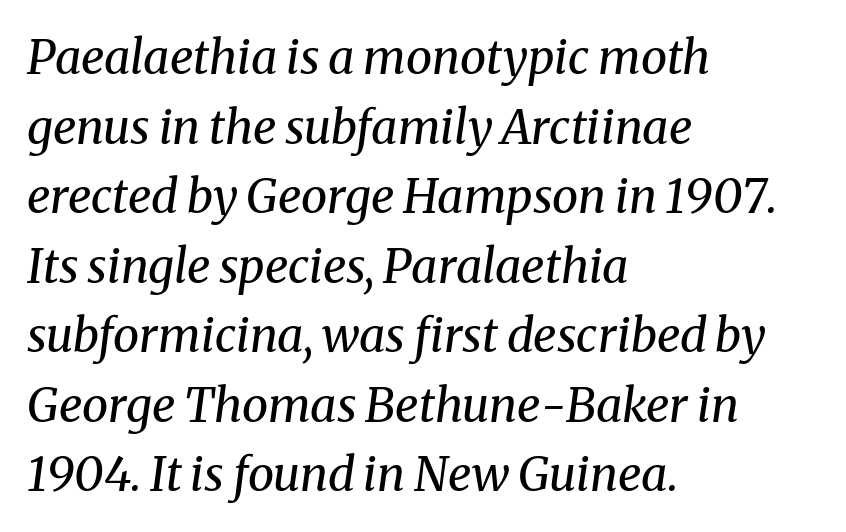
{"serif": "yes", "italic": "yes", "lean": "right", "slant_degrees": 8, "bold": "no", "weight": "regular", "width": "normal", "stroke_contrast": "medium", "x_height": "medium", "monospaced": "no", "underline": "no", "align": "left", "line_spacing": "normal", "line_spacing_ratio": 1.48, "letter_spacing": "normal", "letter_spacing_em": 0.0, "glyph_px": 47}
